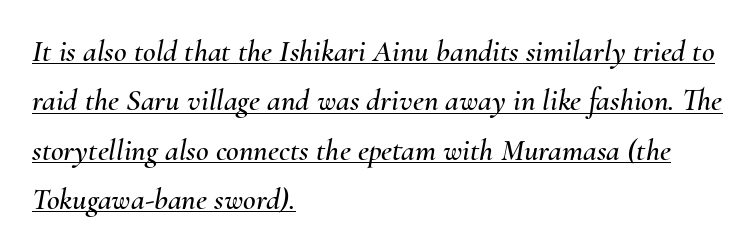
The image shows 31 px text type, italic (leaning right); set left-aligned, normal line spacing (1.59x), normal letter spacing, underlined; medium stroke contrast and a small x-height.
